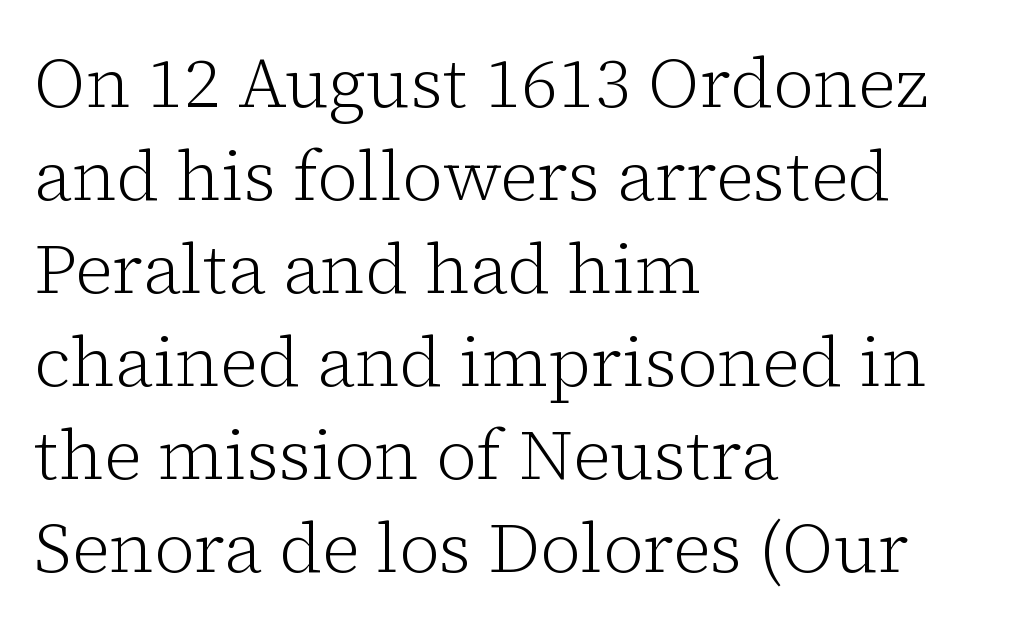
No extra ink here — the face is not bold. Posture: vertical. Honestly, the row spacing looks completely unremarkable. Line beginnings align vertically; line endings do not.
